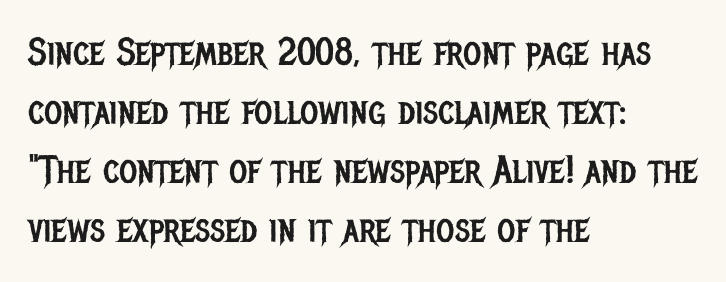
Q: Is the text bold? A: No.
Q: Is the text italic (slanted)? A: No, it is upright.
Q: Is the typeface a serif or a sans-serif typeface? A: Sans-serif.
Q: Is the text underlined? A: No.
Q: How is the paragraph aligned? A: Left-aligned.
Q: Is the spacing between letters normal or unusually wide? A: Normal.
Q: Is the spacing between lines tight, normal or loose? A: Normal.
Q: Width (condensed, normal, or wide)? A: Condensed.
Q: Stroke contrast? A: Low.
Q: x-height? A: Large.
Q: Monospaced? A: No.
